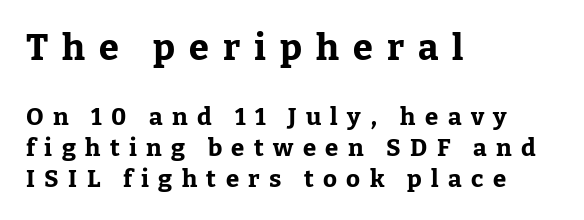
The image shows 36 px bold serif type, upright; set left-aligned, normal line spacing (1.3x), unusually wide letter spacing (+0.39 em), not underlined; the first (top) block is 1.5x larger; low stroke contrast and a medium x-height.
